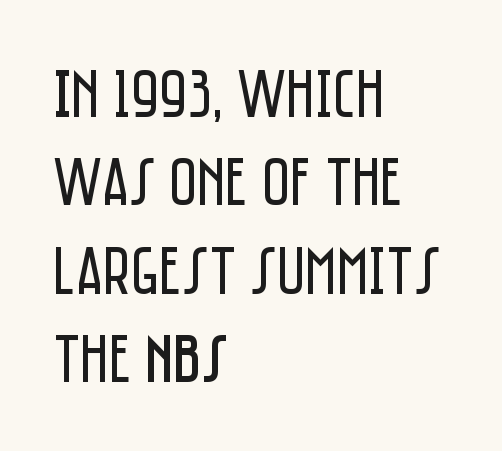
The image shows 68 px regular-weight, condensed sans-serif type, upright; set left-aligned, normal line spacing (1.3x), normal letter spacing, not underlined; low stroke contrast and a large x-height.
